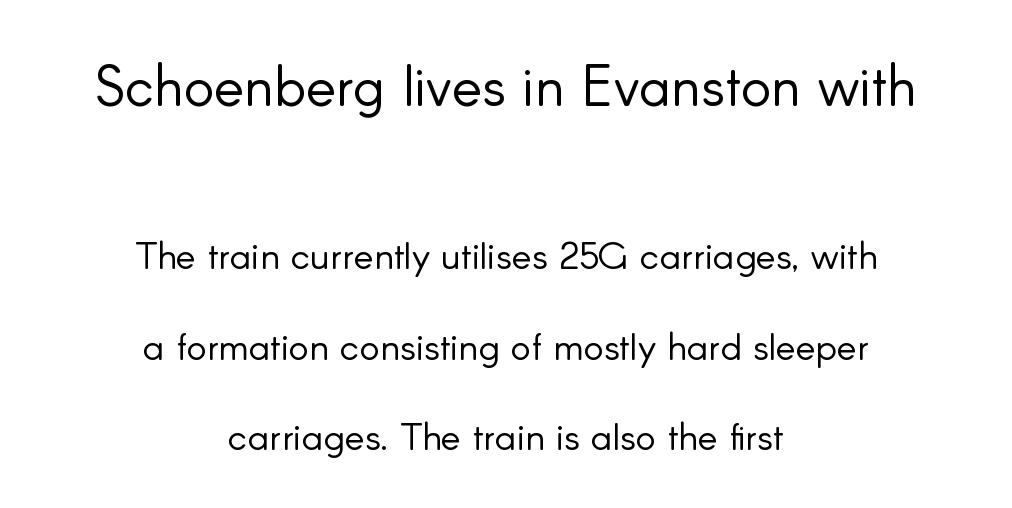
{"serif": "no", "italic": "no", "bold": "no", "weight": "light", "width": "normal", "stroke_contrast": "low", "x_height": "small", "monospaced": "no", "underline": "no", "align": "center", "line_spacing": "loose", "line_spacing_ratio": 2.39, "letter_spacing": "normal", "letter_spacing_em": 0.0, "larger_block": "first", "size_ratio": 1.5, "glyph_px": 57}
